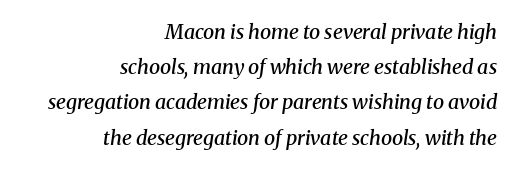
{"italic": "yes", "lean": "right", "slant_degrees": 8, "bold": "semi", "underline": "no", "align": "right", "line_spacing_ratio": 1.76, "letter_spacing": "normal", "letter_spacing_em": 0.0, "glyph_px": 20}
